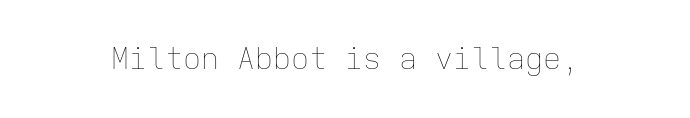
Q: Is the text bold? A: No.
Q: Is the text italic (slanted)? A: No, it is upright.
Q: Is the text underlined? A: No.
Q: Is the spacing between letters normal or unusually wide? A: Normal.
Q: Width (condensed, normal, or wide)? A: Normal.
Q: Stroke contrast? A: Low.
Q: x-height? A: Medium.
Q: Monospaced? A: Yes.
